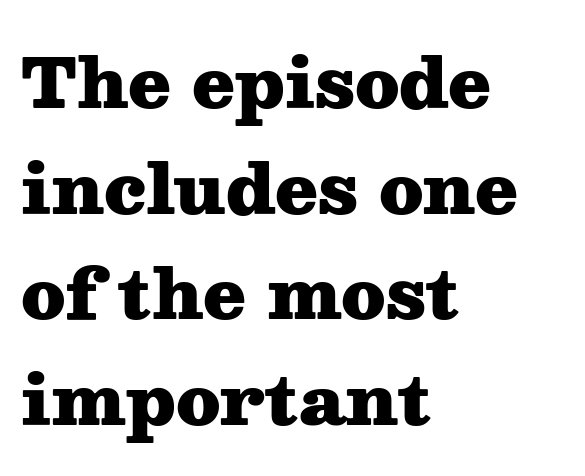
{"serif": "yes", "italic": "no", "bold": "yes", "weight": "heavy", "width": "wide", "stroke_contrast": "medium", "x_height": "medium", "monospaced": "no", "underline": "no", "align": "left", "line_spacing": "normal", "line_spacing_ratio": 1.53, "letter_spacing": "normal", "letter_spacing_em": 0.0, "glyph_px": 69}
